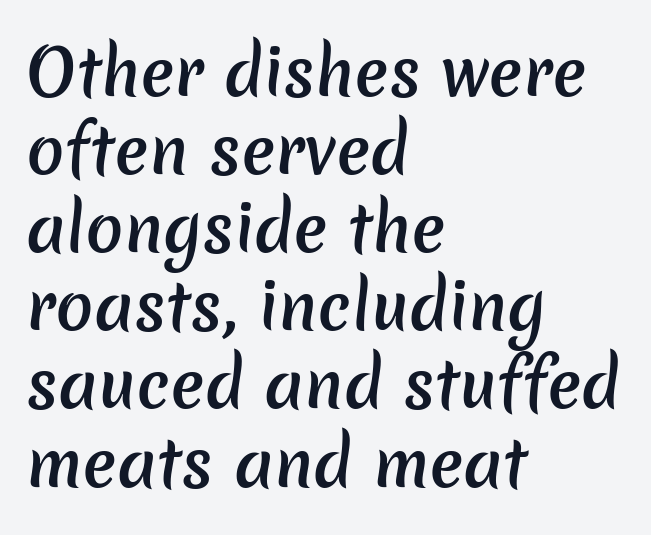
The image shows 63 px semibold sans-serif type; set left-aligned, line spacing 1.24x, normal letter spacing, not underlined; low stroke contrast and a medium x-height.
